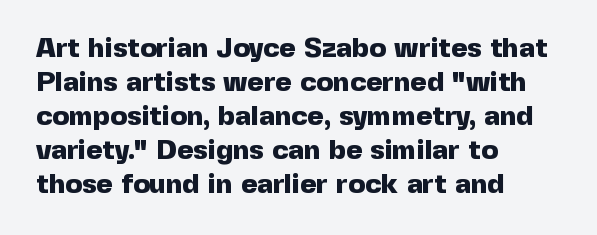
{"serif": "no", "italic": "no", "bold": "yes", "weight": "heavy", "width": "normal", "x_height": "medium", "monospaced": "no", "underline": "no", "align": "left", "line_spacing_ratio": 1.21, "letter_spacing": "normal", "letter_spacing_em": 0.0, "glyph_px": 28}
